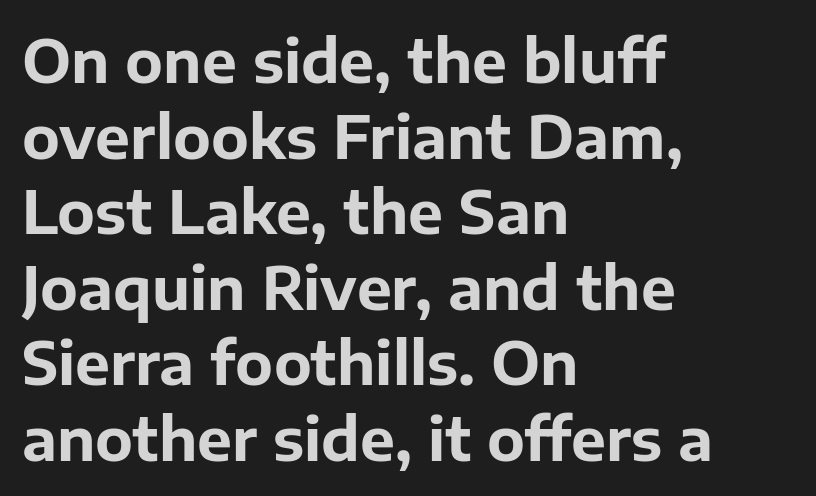
The image shows 59 px bold sans-serif type, upright; set left-aligned, normal line spacing (1.28x), normal letter spacing, not underlined; low stroke contrast and a medium x-height.
